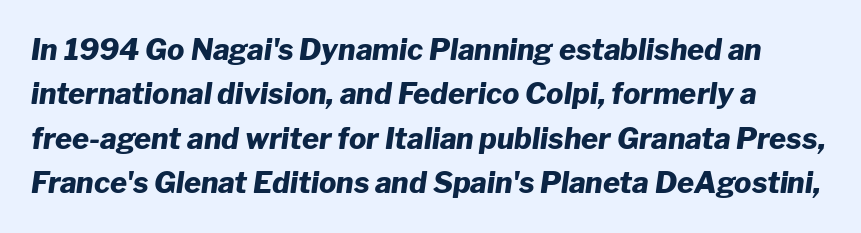
Q: Is the text bold? A: Yes.
Q: Is the text italic (slanted)? A: Yes, it leans right by about 8 degrees.
Q: Is the text underlined? A: No.
Q: Is the spacing between letters normal or unusually wide? A: Normal.
Q: Is the spacing between lines tight, normal or loose? A: Normal.
Q: Width (condensed, normal, or wide)? A: Normal.
Q: Stroke contrast? A: Low.
Q: x-height? A: Medium.
Q: Monospaced? A: No.
